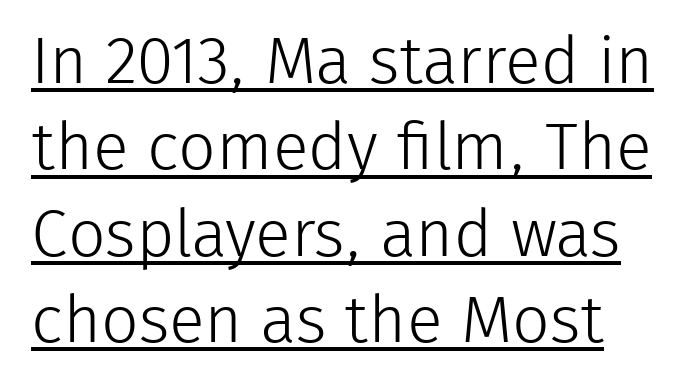
You can tell from the bare stems that sans-serif type was used. The string is rendered with underlining switched on. Spacing between characters is what you'd get straight out of the box. Italic? Not at all — the glyphs are vertical. Do the characters align in a grid? No, the font is proportional. Weight: in the light-to-regular range.
